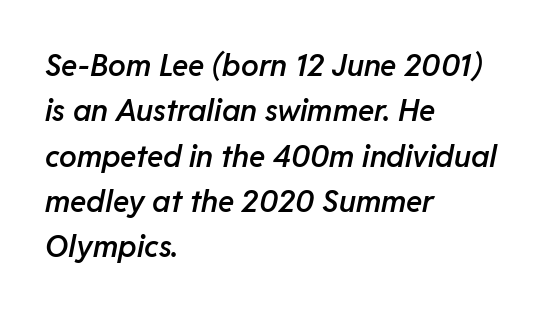
The image shows 30 px semibold type, italic (leaning right); set left-aligned, normal line spacing (1.51x), normal letter spacing, not underlined; low stroke contrast and a medium x-height.
